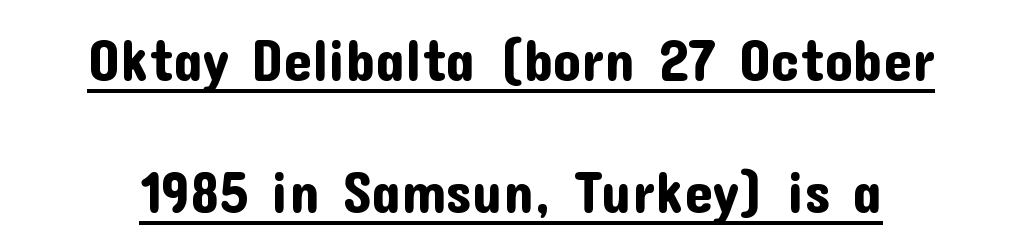
{"serif": "no", "italic": "no", "width": "normal", "stroke_contrast": "low", "x_height": "medium", "monospaced": "no", "underline": "yes", "line_spacing": "loose", "line_spacing_ratio": 2.31, "letter_spacing": "normal", "letter_spacing_em": 0.0, "glyph_px": 57}
